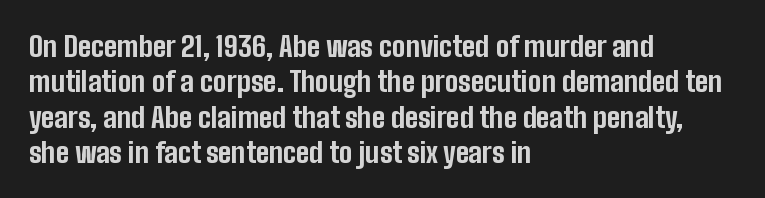
{"serif": "no", "italic": "no", "bold": "yes", "weight": "bold", "width": "condensed", "stroke_contrast": "low", "x_height": "medium", "monospaced": "no", "underline": "no", "align": "left", "line_spacing": "normal", "line_spacing_ratio": 1.26, "letter_spacing": "normal", "letter_spacing_em": 0.0, "glyph_px": 28}
